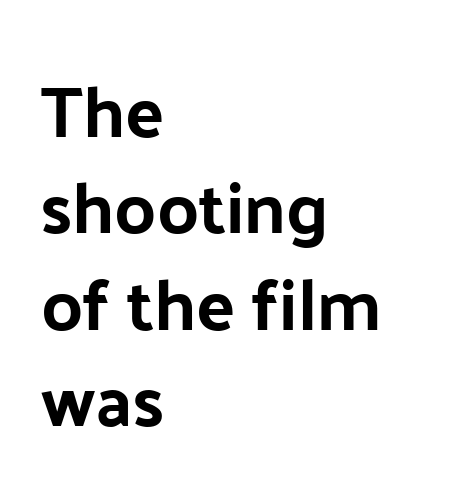
The image shows 72 px sans-serif type, upright; set left-aligned, normal line spacing (1.34x), normal letter spacing, not underlined; low stroke contrast and a medium x-height.
